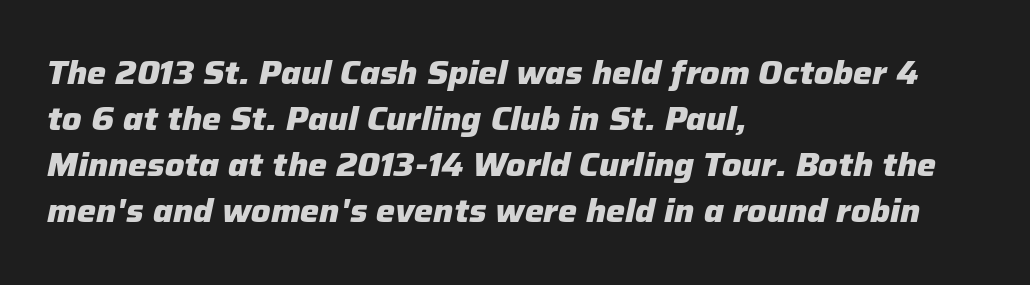
Q: Is the text bold? A: Yes.
Q: Is the text italic (slanted)? A: Yes, it leans right by about 12 degrees.
Q: Is the text underlined? A: No.
Q: How is the paragraph aligned? A: Left-aligned.
Q: Is the spacing between letters normal or unusually wide? A: Normal.
Q: Is the spacing between lines tight, normal or loose? A: Normal.
Q: Width (condensed, normal, or wide)? A: Normal.
Q: Stroke contrast? A: Low.
Q: x-height? A: Medium.
Q: Monospaced? A: No.
